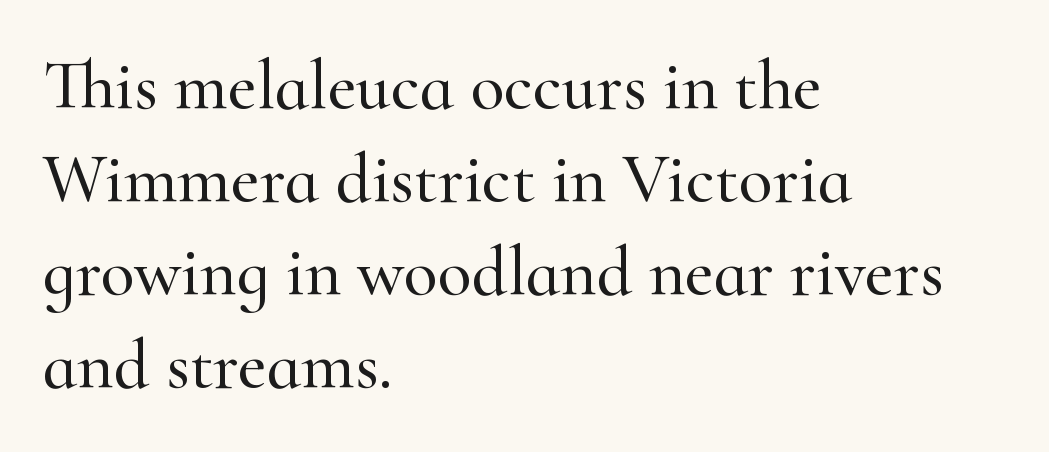
The face used here is rendered with its standard letterfit. The letters carry serifs — small finishing strokes at the ends of their stems. You could not count columns in this text — the font is proportionally spaced. Notice how the passage keeps a crisp vertical edge on the left only.
